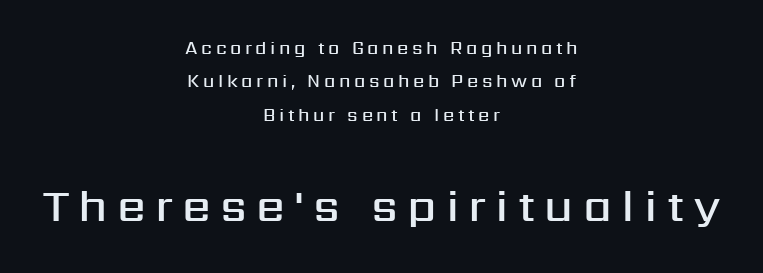
Q: Is the text bold? A: Semi-bold.
Q: Is the text italic (slanted)? A: No, it is upright.
Q: Is the typeface a serif or a sans-serif typeface? A: Sans-serif.
Q: Is the text underlined? A: No.
Q: How is the paragraph aligned? A: Centered.
Q: Is the spacing between letters normal or unusually wide? A: Unusually wide.
Q: Which block of text is set in a larger size, the first (top) or the second (bottom)? A: The second (bottom) one.
Q: Width (condensed, normal, or wide)? A: Normal.
Q: Stroke contrast? A: Medium.
Q: x-height? A: Medium.
Q: Monospaced? A: No.
